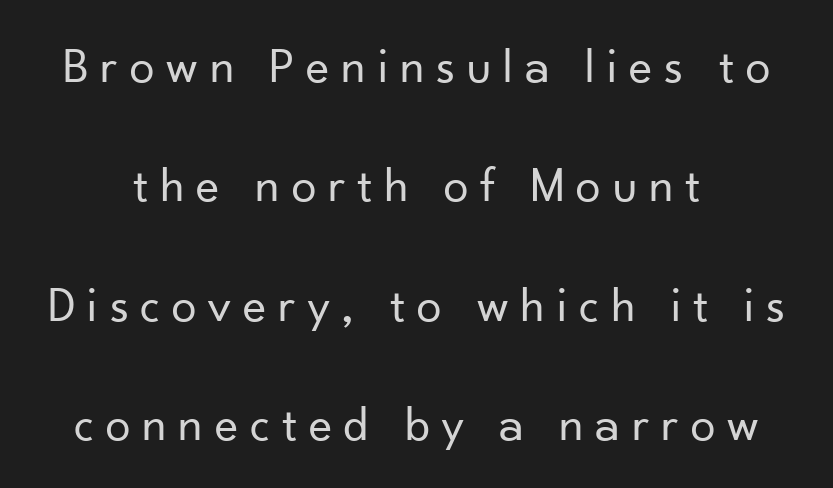
Q: Is the text bold? A: No.
Q: Is the text italic (slanted)? A: No, it is upright.
Q: Is the typeface a serif or a sans-serif typeface? A: Sans-serif.
Q: Is the text underlined? A: No.
Q: How is the paragraph aligned? A: Centered.
Q: Is the spacing between letters normal or unusually wide? A: Unusually wide.
Q: Is the spacing between lines tight, normal or loose? A: Loose.
Q: Width (condensed, normal, or wide)? A: Normal.
Q: Stroke contrast? A: Low.
Q: x-height? A: Small.
Q: Monospaced? A: No.
